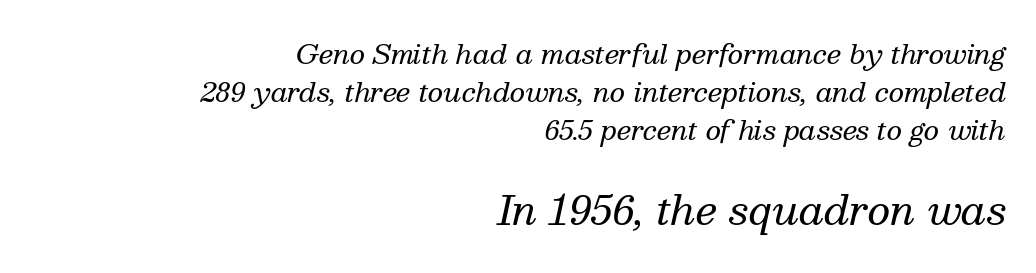
Q: Is the text bold? A: No.
Q: Is the text italic (slanted)? A: Yes, it leans right by about 13 degrees.
Q: Is the typeface a serif or a sans-serif typeface? A: Serif.
Q: Is the text underlined? A: No.
Q: How is the paragraph aligned? A: Right-aligned.
Q: Is the spacing between letters normal or unusually wide? A: Normal.
Q: Is the spacing between lines tight, normal or loose? A: Normal.
Q: Which block of text is set in a larger size, the first (top) or the second (bottom)? A: The second (bottom) one.
Q: Width (condensed, normal, or wide)? A: Normal.
Q: Stroke contrast? A: Medium.
Q: x-height? A: Medium.
Q: Monospaced? A: No.
